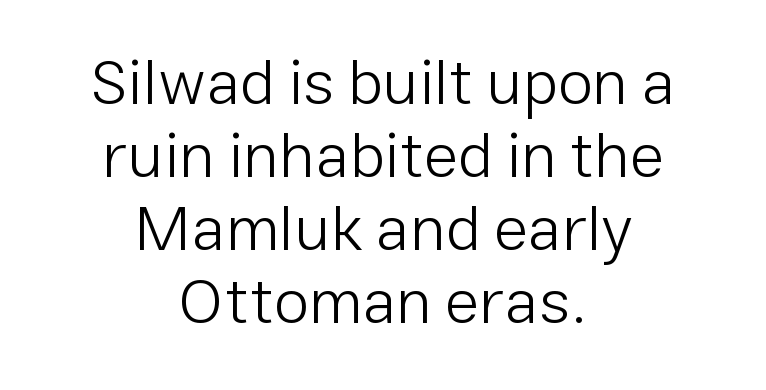
Q: Is the text bold? A: No.
Q: Is the text italic (slanted)? A: No, it is upright.
Q: Is the typeface a serif or a sans-serif typeface? A: Sans-serif.
Q: Is the text underlined? A: No.
Q: How is the paragraph aligned? A: Centered.
Q: Is the spacing between letters normal or unusually wide? A: Normal.
Q: Is the spacing between lines tight, normal or loose? A: Tight.
Q: Width (condensed, normal, or wide)? A: Normal.
Q: Stroke contrast? A: Low.
Q: x-height? A: Medium.
Q: Monospaced? A: No.
